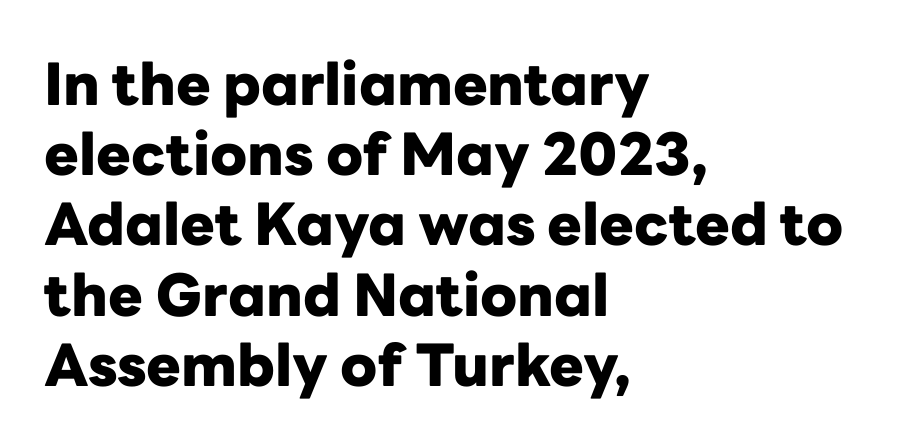
{"serif": "no", "italic": "no", "bold": "yes", "weight": "heavy", "width": "normal", "stroke_contrast": "low", "x_height": "medium", "monospaced": "no", "underline": "no", "align": "left", "line_spacing_ratio": 1.21, "letter_spacing": "normal", "letter_spacing_em": 0.0, "glyph_px": 58}
